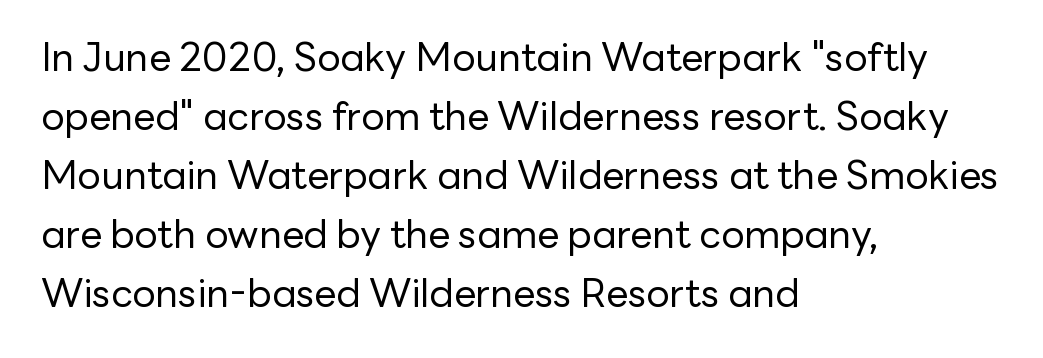
{"serif": "no", "italic": "no", "bold": "no", "weight": "regular", "width": "normal", "stroke_contrast": "low", "x_height": "medium", "monospaced": "no", "underline": "no", "align": "left", "line_spacing": "normal", "line_spacing_ratio": 1.51, "letter_spacing": "normal", "letter_spacing_em": 0.0, "glyph_px": 39}
